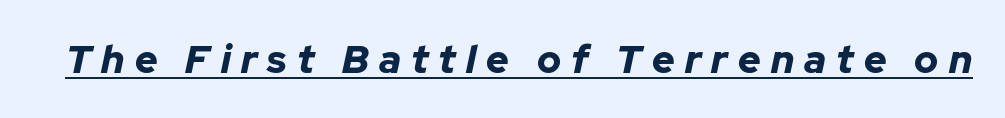
These lines have a slow, spaced-out rhythm from letter to letter. Every word sits above its own underline. The characters look thick and weighty, a clear bold. Each letter keeps its own natural width here, so spacing adapts to shape. Emphasis-style slanted type is in use.
